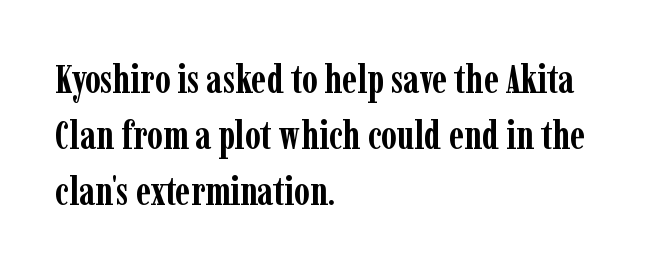
Q: Is the text bold? A: Yes.
Q: Is the text italic (slanted)? A: No, it is upright.
Q: Is the typeface a serif or a sans-serif typeface? A: Serif.
Q: Is the text underlined? A: No.
Q: How is the paragraph aligned? A: Left-aligned.
Q: Is the spacing between letters normal or unusually wide? A: Normal.
Q: Is the spacing between lines tight, normal or loose? A: Normal.
Q: Width (condensed, normal, or wide)? A: Condensed.
Q: Stroke contrast? A: Low.
Q: x-height? A: Medium.
Q: Monospaced? A: No.
